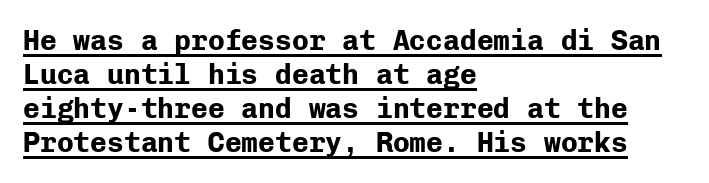
{"serif": "no", "italic": "no", "bold": "yes", "weight": "bold", "width": "normal", "stroke_contrast": "low", "x_height": "medium", "monospaced": "yes", "underline": "yes", "align": "left", "line_spacing_ratio": 1.22, "letter_spacing": "normal", "letter_spacing_em": 0.0, "glyph_px": 28}
